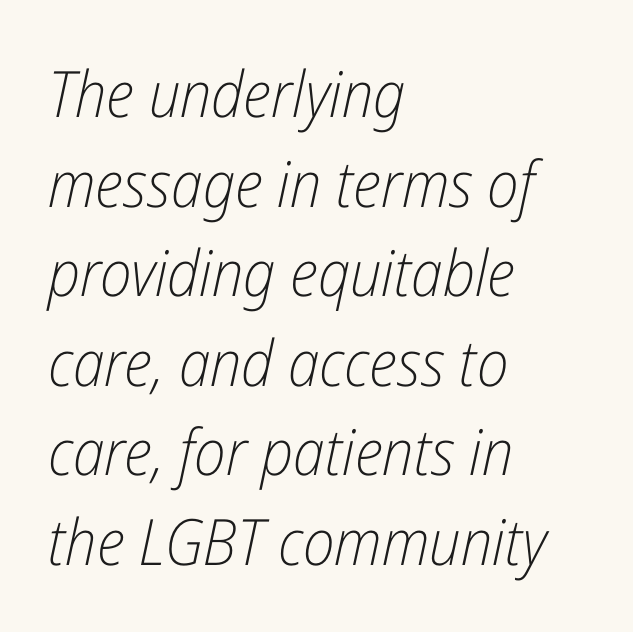
The image shows 64 px light, condensed type, italic (leaning right); set left-aligned, normal line spacing (1.4x), normal letter spacing, not underlined; low stroke contrast and a medium x-height.
